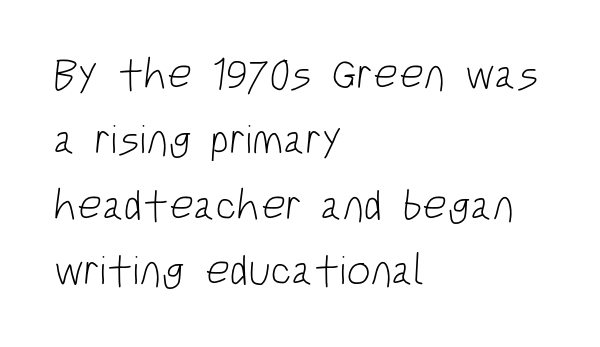
Q: Is the text bold? A: No.
Q: Is the typeface a serif or a sans-serif typeface? A: Sans-serif.
Q: Is the text underlined? A: No.
Q: How is the paragraph aligned? A: Left-aligned.
Q: Is the spacing between letters normal or unusually wide? A: Normal.
Q: Is the spacing between lines tight, normal or loose? A: Normal.
Q: Width (condensed, normal, or wide)? A: Condensed.
Q: Stroke contrast? A: Low.
Q: x-height? A: Large.
Q: Monospaced? A: No.
